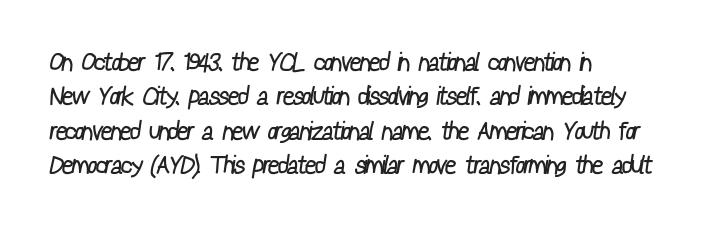
Q: Is the text bold? A: No.
Q: Is the text underlined? A: No.
Q: How is the paragraph aligned? A: Left-aligned.
Q: Is the spacing between letters normal or unusually wide? A: Normal.
Q: Is the spacing between lines tight, normal or loose? A: Normal.
